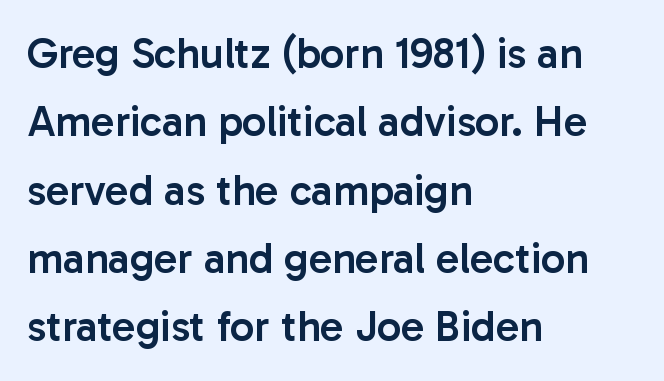
{"serif": "no", "italic": "no", "bold": "semi", "weight": "semibold", "width": "normal", "stroke_contrast": "low", "x_height": "medium", "monospaced": "no", "underline": "no", "align": "left", "line_spacing": "normal", "line_spacing_ratio": 1.59, "letter_spacing": "normal", "letter_spacing_em": 0.0, "glyph_px": 43}
